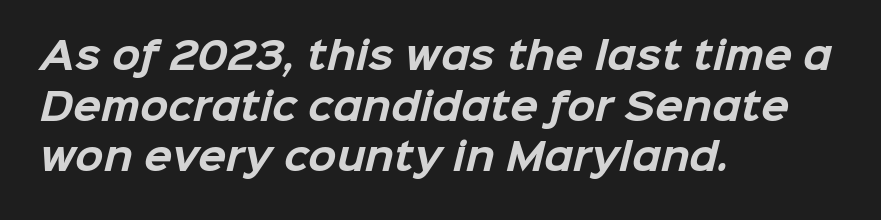
Leftover space on each line is placed entirely after the last word. Font category for this specimen: sans-serif. The face used here is proportionally spaced, like ordinary book or web type. Standard letterfit; no display-style spreading of the glyphs. The string is rendered with underlining switched off.
